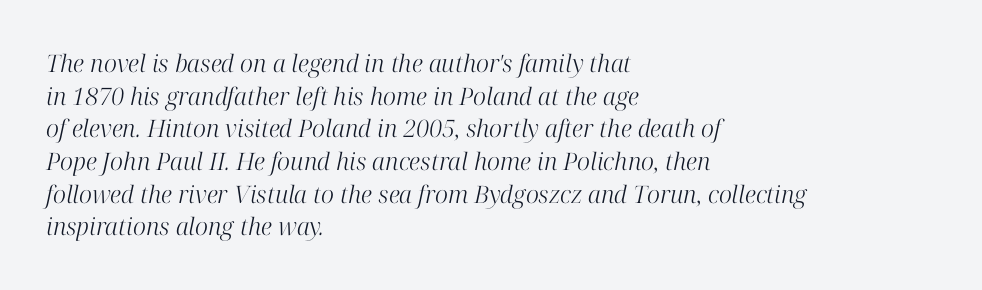
The glyphs are unaccompanied by any horizontal stroke below them. Leading: standard. The typeface has the unassuming heft of standard copy or less. These lines stack with their left ends in a neat column.
